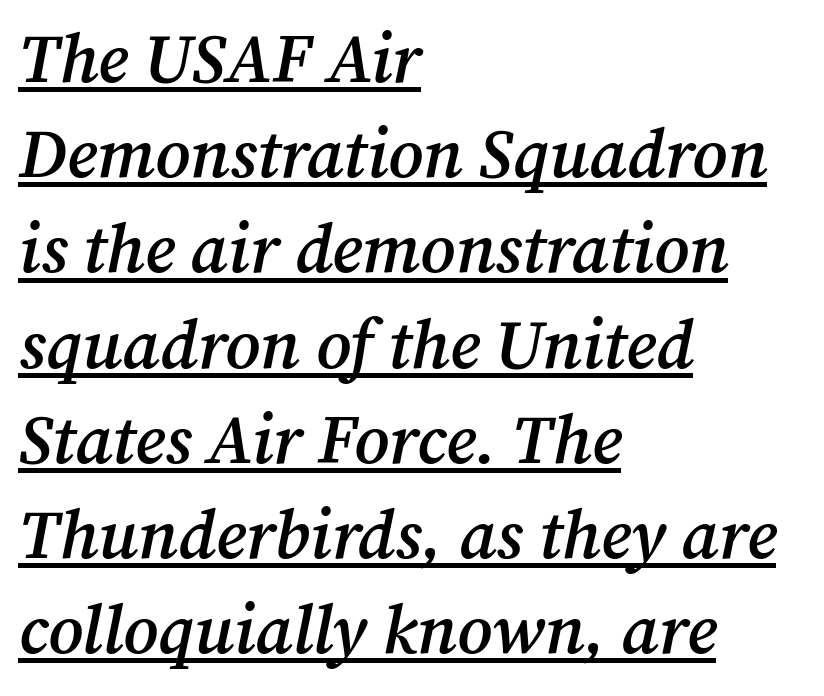
{"serif": "yes", "italic": "yes", "lean": "right", "slant_degrees": 12, "bold": "semi", "weight": "semibold", "width": "normal", "stroke_contrast": "medium", "x_height": "medium", "monospaced": "no", "underline": "yes", "align": "left", "line_spacing": "normal", "line_spacing_ratio": 1.38, "letter_spacing": "normal", "letter_spacing_em": 0.0, "glyph_px": 69}
